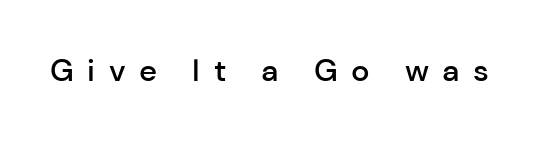
Q: Is the text bold? A: Semi-bold.
Q: Is the text italic (slanted)? A: No, it is upright.
Q: Is the typeface a serif or a sans-serif typeface? A: Sans-serif.
Q: Is the text underlined? A: No.
Q: Is the spacing between letters normal or unusually wide? A: Unusually wide.
Q: Width (condensed, normal, or wide)? A: Normal.
Q: Stroke contrast? A: Low.
Q: x-height? A: Medium.
Q: Monospaced? A: No.
